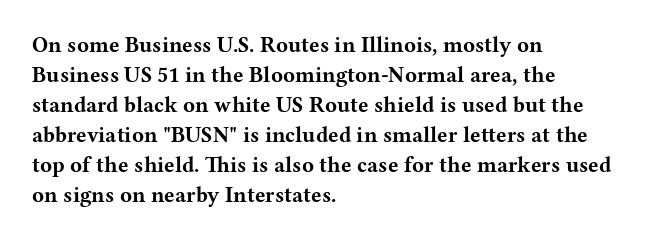
Q: Is the text bold? A: Yes.
Q: Is the text italic (slanted)? A: No, it is upright.
Q: Is the text underlined? A: No.
Q: How is the paragraph aligned? A: Left-aligned.
Q: Is the spacing between letters normal or unusually wide? A: Normal.
Q: Is the spacing between lines tight, normal or loose? A: Normal.
